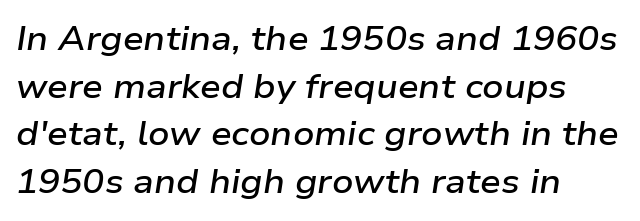
The image shows 33 px semibold, wide type, italic (leaning right); set left-aligned, normal line spacing (1.44x), normal letter spacing, not underlined; low stroke contrast and a medium x-height.
